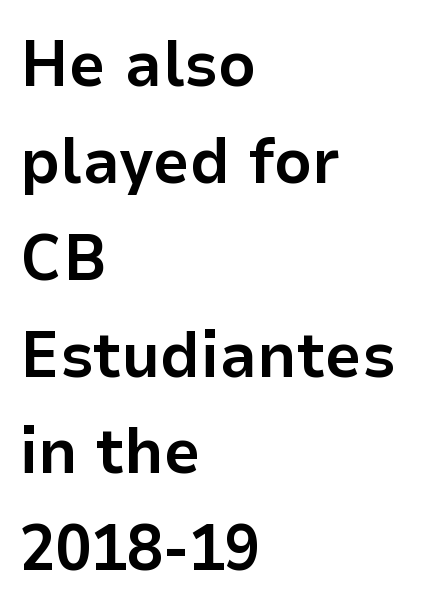
Check where the strokes stop: nothing finishes them off — pure sans. These lines are rendered in a variable-pitch font. Honestly, the letter spacing is just normal — you wouldn't notice it. The typesetter chose a ragged-right arrangement here. If you drew a line through each stem, it would be perfectly vertical. Nobody drew a line under any word here.
